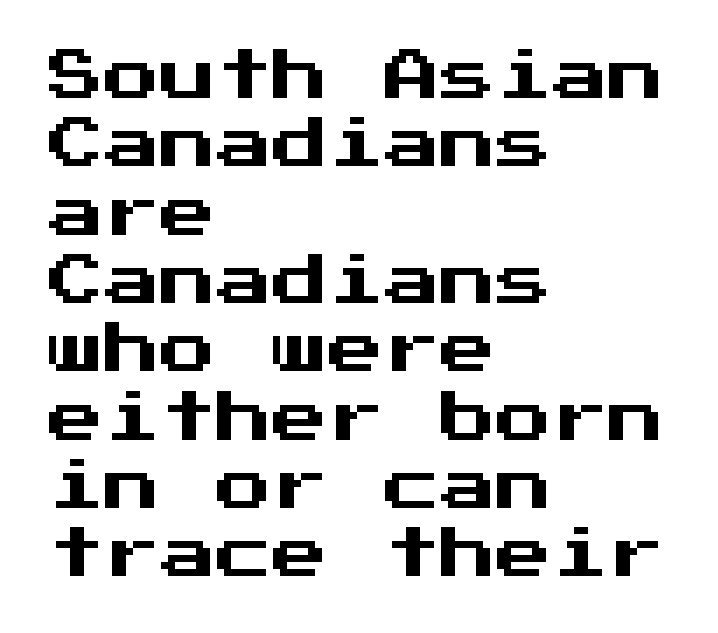
The image shows 56 px sans-serif type, upright, monospaced; set left-aligned, line spacing 1.22x, normal letter spacing, not underlined; medium stroke contrast and a medium x-height.
